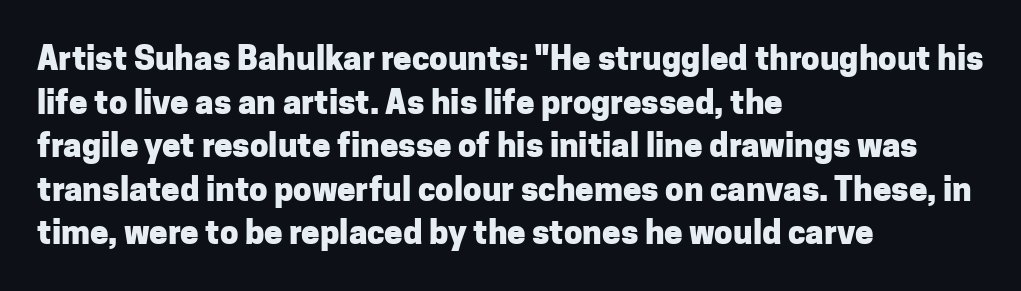
Q: Is the text bold? A: Yes.
Q: Is the text italic (slanted)? A: No, it is upright.
Q: Is the typeface a serif or a sans-serif typeface? A: Sans-serif.
Q: Is the text underlined? A: No.
Q: How is the paragraph aligned? A: Left-aligned.
Q: Is the spacing between letters normal or unusually wide? A: Normal.
Q: Is the spacing between lines tight, normal or loose? A: Normal.
Q: Width (condensed, normal, or wide)? A: Normal.
Q: Stroke contrast? A: Low.
Q: x-height? A: Medium.
Q: Monospaced? A: No.
